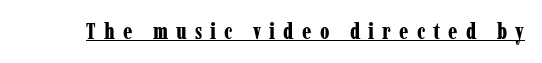
The image shows 22 px bold type, upright; set unusually wide letter spacing (+0.37 em), underlined.
